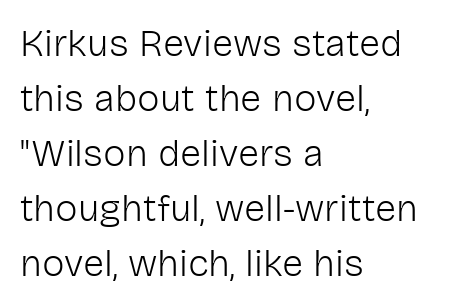
The image shows 38 px light sans-serif type, upright; set left-aligned, normal line spacing (1.45x), normal letter spacing, not underlined; low stroke contrast and a medium x-height.
